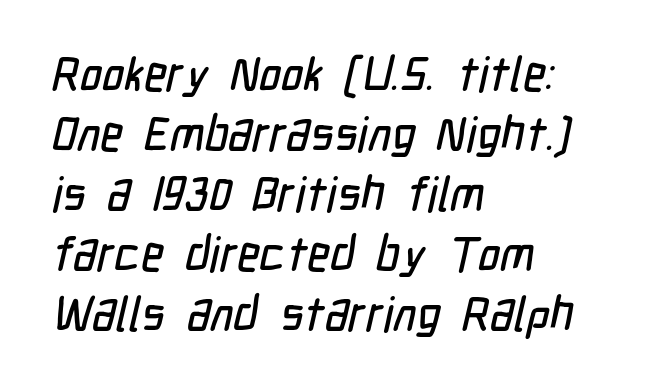
Q: Is the typeface a serif or a sans-serif typeface? A: Sans-serif.
Q: Is the text underlined? A: No.
Q: How is the paragraph aligned? A: Left-aligned.
Q: Is the spacing between letters normal or unusually wide? A: Normal.
Q: Is the spacing between lines tight, normal or loose? A: Normal.
Q: Width (condensed, normal, or wide)? A: Condensed.
Q: Stroke contrast? A: Low.
Q: x-height? A: Medium.
Q: Monospaced? A: No.
